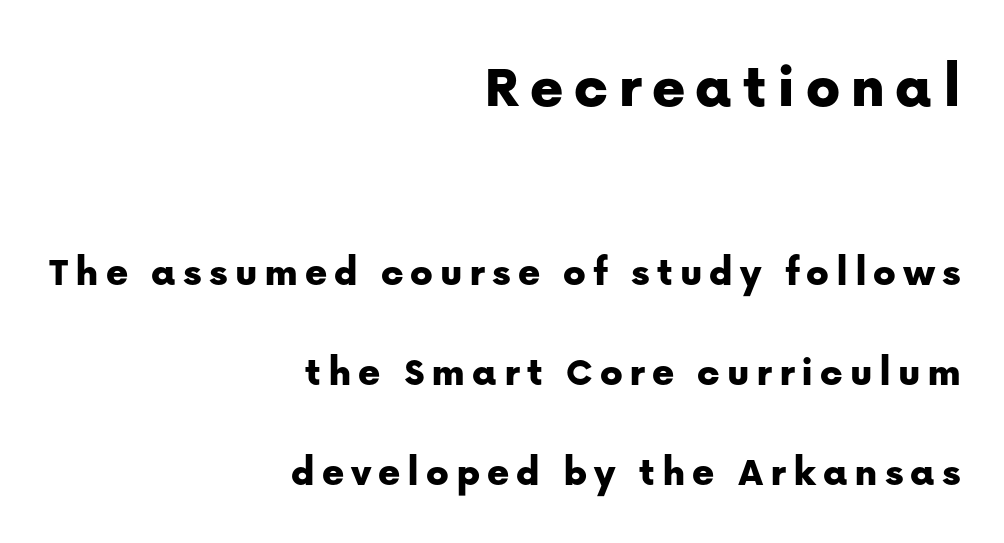
Q: Is the text italic (slanted)? A: No, it is upright.
Q: Is the typeface a serif or a sans-serif typeface? A: Sans-serif.
Q: Is the text underlined? A: No.
Q: How is the paragraph aligned? A: Right-aligned.
Q: Is the spacing between lines tight, normal or loose? A: Loose.
Q: Which block of text is set in a larger size, the first (top) or the second (bottom)? A: The first (top) one.
Q: Width (condensed, normal, or wide)? A: Normal.
Q: Stroke contrast? A: Low.
Q: x-height? A: Medium.
Q: Monospaced? A: No.
